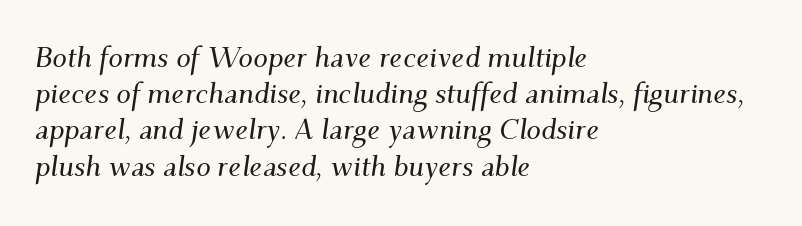
The image shows 29 px serif type, italic (leaning right); set left-aligned, normal line spacing (1.25x), normal letter spacing, not underlined; medium stroke contrast and a small x-height.
